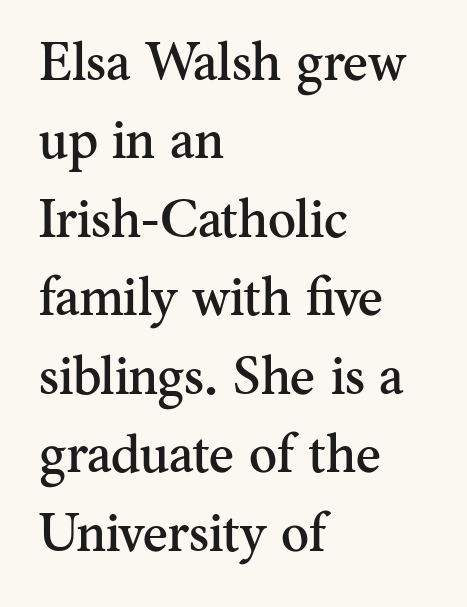
The image shows 53 px serif type, upright; set left-aligned, normal line spacing (1.48x), normal letter spacing, not underlined; medium stroke contrast and a small x-height.
